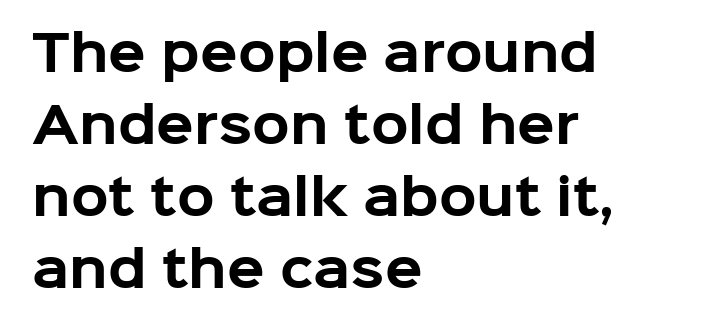
The image shows 49 px bold sans-serif type, upright; set left-aligned, normal line spacing (1.47x), normal letter spacing, not underlined; low stroke contrast and a medium x-height.
